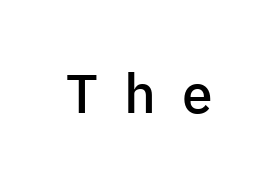
Q: Is the text bold? A: Semi-bold.
Q: Is the text italic (slanted)? A: No, it is upright.
Q: Is the typeface a serif or a sans-serif typeface? A: Sans-serif.
Q: Is the text underlined? A: No.
Q: Is the spacing between letters normal or unusually wide? A: Unusually wide.
Q: Width (condensed, normal, or wide)? A: Normal.
Q: Stroke contrast? A: Low.
Q: x-height? A: Medium.
Q: Monospaced? A: No.
